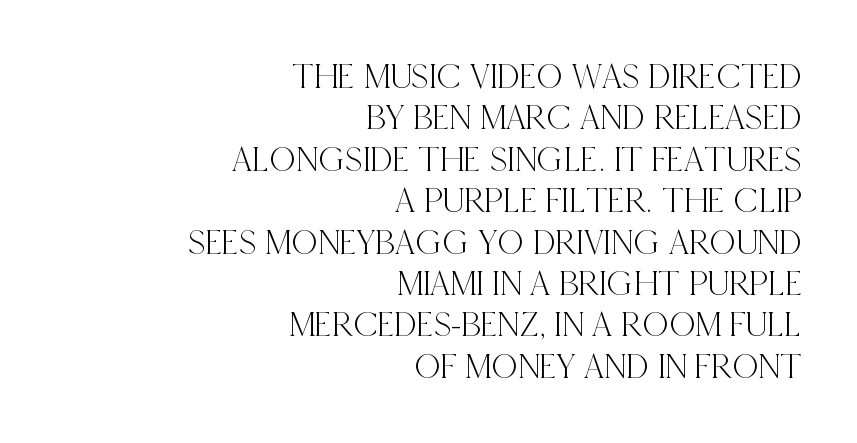
{"serif": "yes", "italic": "no", "width": "condensed", "x_height": "large", "monospaced": "no", "underline": "no", "align": "right", "line_spacing": "tight", "line_spacing_ratio": 1.15, "letter_spacing": "normal", "letter_spacing_em": 0.0, "glyph_px": 36}
